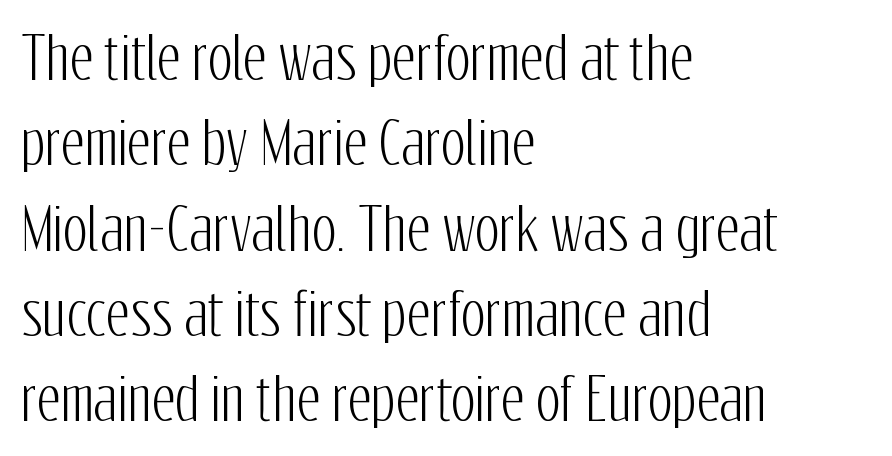
{"serif": "no", "italic": "no", "width": "condensed", "stroke_contrast": "low", "x_height": "medium", "monospaced": "no", "underline": "no", "align": "left", "line_spacing": "normal", "line_spacing_ratio": 1.47, "letter_spacing": "normal", "letter_spacing_em": 0.0, "glyph_px": 58}
